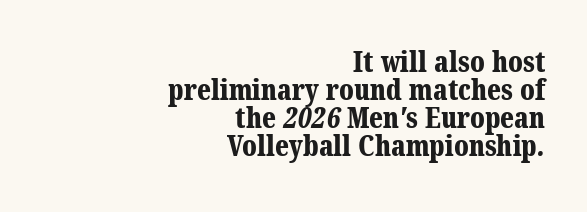
The image shows 28 px bold serif type; set right-aligned, tight line spacing (1.0x), normal letter spacing, not underlined; medium stroke contrast and a medium x-height.
